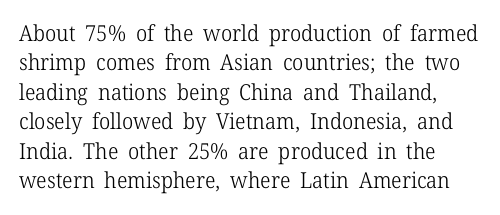
Vertical strokes here are truly vertical. The gaps between neighbouring characters are ordinary and unremarkable. Is the type heavy? It reads as light-to-regular instead. The passage shown stacks its lines at a standard gap. Letters rest on an invisible, unmarked baseline.
